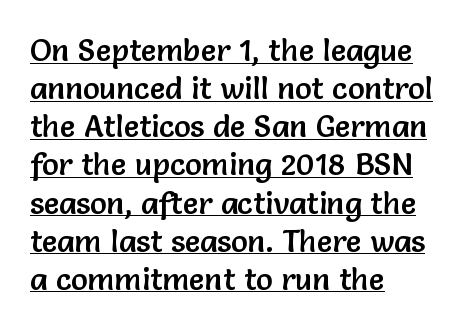
Q: Is the text italic (slanted)? A: No, it is upright.
Q: Is the typeface a serif or a sans-serif typeface? A: Sans-serif.
Q: Is the text underlined? A: Yes.
Q: How is the paragraph aligned? A: Left-aligned.
Q: Is the spacing between letters normal or unusually wide? A: Normal.
Q: Width (condensed, normal, or wide)? A: Normal.
Q: Stroke contrast? A: Low.
Q: x-height? A: Medium.
Q: Monospaced? A: No.
